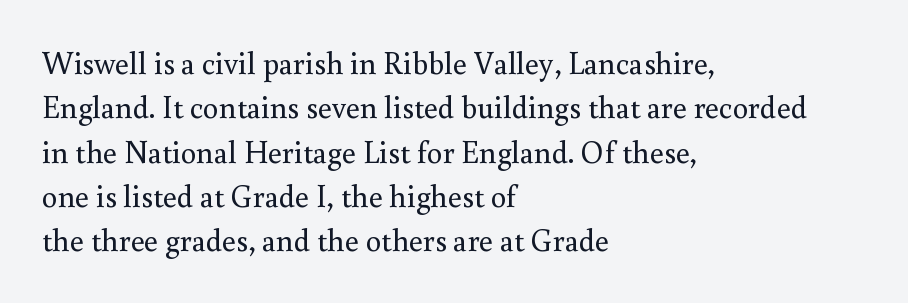
Inter-character spacing is left at the font's built-in metrics. This sample keeps an unexceptional amount of space between lines. A typesetter would call this proportional, since set widths differ per character. The string is rendered with underlining switched off. Classification — serif.
